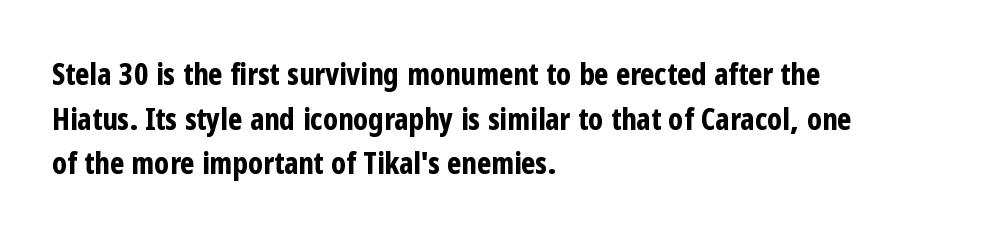
The image shows 30 px bold, condensed sans-serif type, upright; set left-aligned, normal line spacing (1.49x), normal letter spacing, not underlined; low stroke contrast and a medium x-height.
